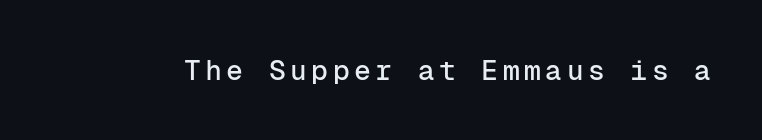
{"serif": "no", "italic": "no", "width": "normal", "stroke_contrast": "low", "x_height": "medium", "monospaced": "yes", "underline": "no", "glyph_px": 28}
